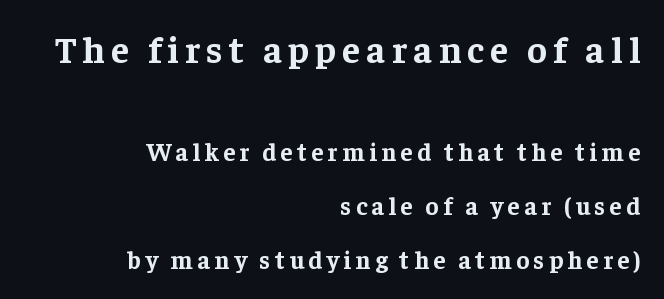
Q: Is the text bold? A: Yes.
Q: Is the text italic (slanted)? A: No, it is upright.
Q: Is the typeface a serif or a sans-serif typeface? A: Serif.
Q: Is the text underlined? A: No.
Q: How is the paragraph aligned? A: Right-aligned.
Q: Is the spacing between lines tight, normal or loose? A: Loose.
Q: Which block of text is set in a larger size, the first (top) or the second (bottom)? A: The first (top) one.
Q: Width (condensed, normal, or wide)? A: Normal.
Q: Stroke contrast? A: Low.
Q: x-height? A: Medium.
Q: Monospaced? A: No.
